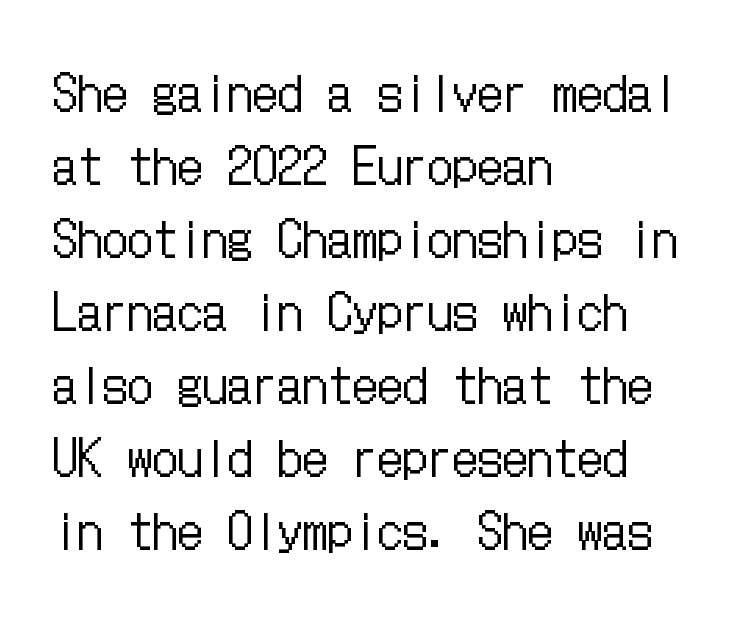
Q: Is the text bold? A: No.
Q: Is the text italic (slanted)? A: No, it is upright.
Q: Is the text underlined? A: No.
Q: How is the paragraph aligned? A: Left-aligned.
Q: Is the spacing between letters normal or unusually wide? A: Normal.
Q: Is the spacing between lines tight, normal or loose? A: Normal.
Q: Width (condensed, normal, or wide)? A: Condensed.
Q: Stroke contrast? A: Low.
Q: x-height? A: Medium.
